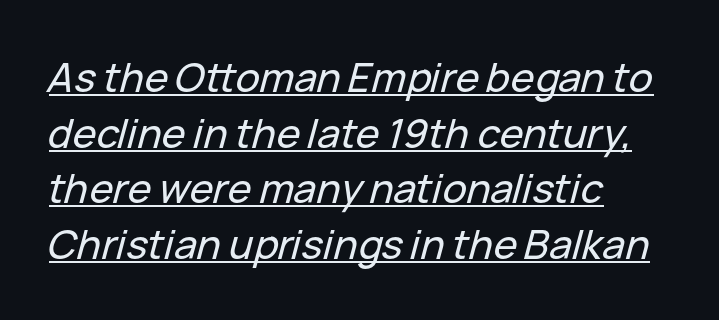
Italic: yes, the glyphs are oblique. The leading is moderate, giving the passage an even texture. Think of a printed novel: that variable character pitch is what you see here. Line beginnings align vertically; line endings do not.
